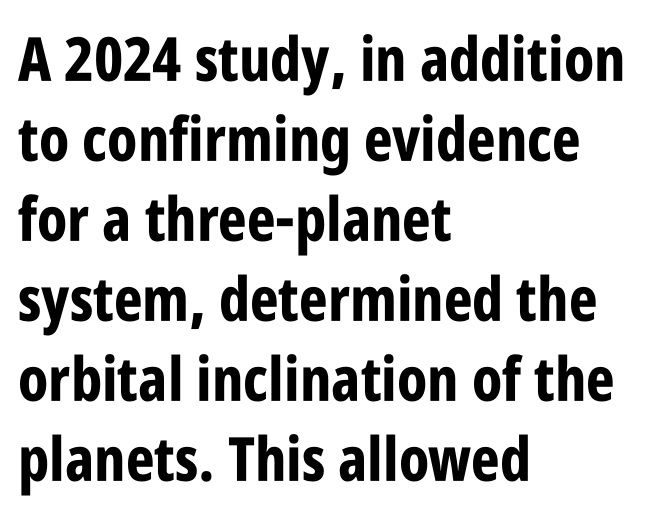
The image shows 61 px bold, condensed sans-serif type, upright; set left-aligned, normal line spacing (1.31x), normal letter spacing, not underlined; low stroke contrast and a large x-height.
